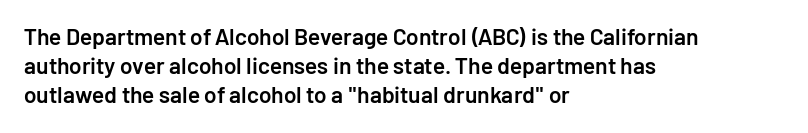
Q: Is the text bold? A: Semi-bold.
Q: Is the text italic (slanted)? A: No, it is upright.
Q: Is the text underlined? A: No.
Q: How is the paragraph aligned? A: Left-aligned.
Q: Is the spacing between letters normal or unusually wide? A: Normal.
Q: Is the spacing between lines tight, normal or loose? A: Normal.
